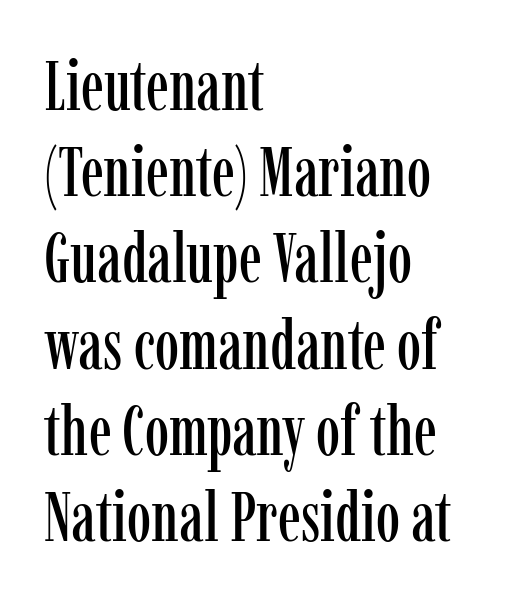
{"serif": "yes", "italic": "no", "width": "condensed", "stroke_contrast": "low", "x_height": "medium", "monospaced": "no", "underline": "no", "align": "left", "line_spacing": "normal", "line_spacing_ratio": 1.25, "letter_spacing": "normal", "letter_spacing_em": 0.0, "glyph_px": 69}
